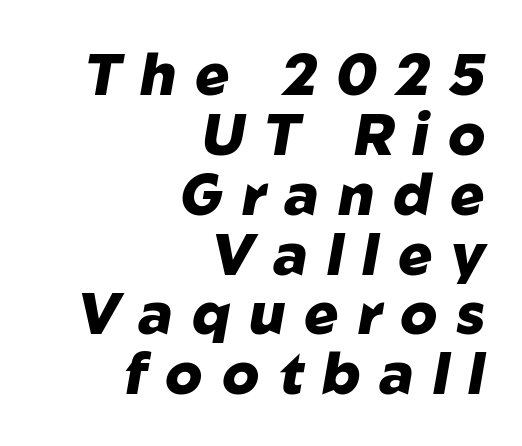
The image shows 57 px heavy type, italic (leaning right); set right-aligned, tight line spacing (1.05x), unusually wide letter spacing (+0.33 em), not underlined; low stroke contrast and a medium x-height.
